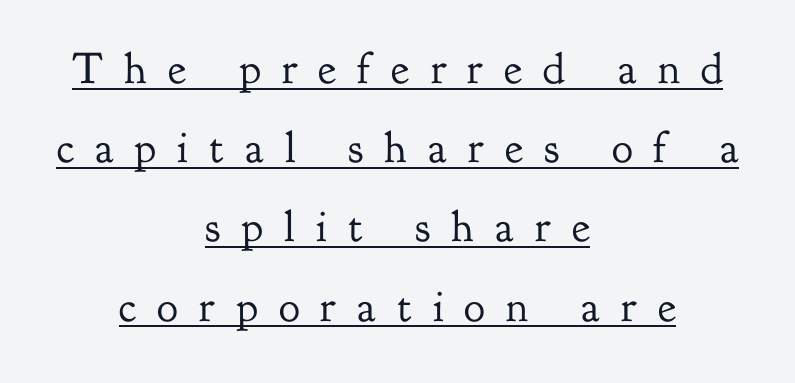
The image shows 44 px regular-weight serif type, upright; set centered, line spacing 1.8x, unusually wide letter spacing (+0.48 em), underlined; low stroke contrast and a small x-height.
